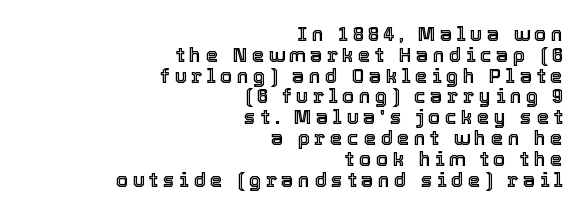
{"italic": "no", "underline": "no", "align": "right", "line_spacing": "tight", "line_spacing_ratio": 1.04, "letter_spacing": "wide", "letter_spacing_em": 0.22, "glyph_px": 20}
